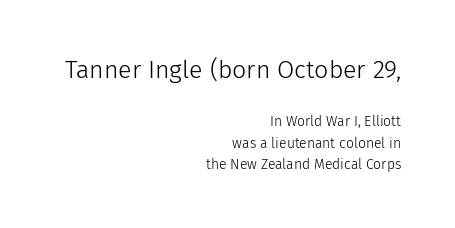
Character size in the leading block exceeds that of the trailing block. No extra tracking has been applied to these lines. Each new line begins a customary step beneath the previous one. If you drew a ruler down the right edge, every line would touch it. Italic: no, the glyphs are upright roman.
